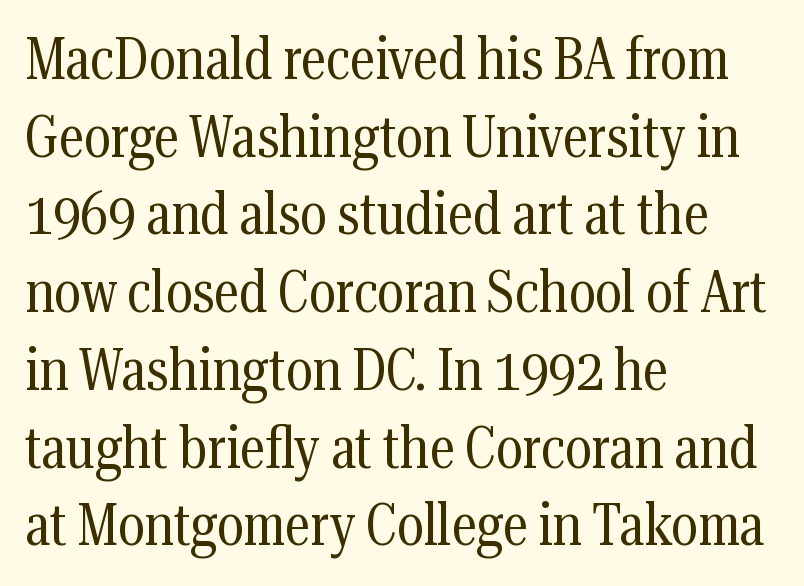
The image shows 58 px regular-weight, condensed serif type, upright; set left-aligned, normal line spacing (1.34x), normal letter spacing, not underlined; medium stroke contrast and a medium x-height.
